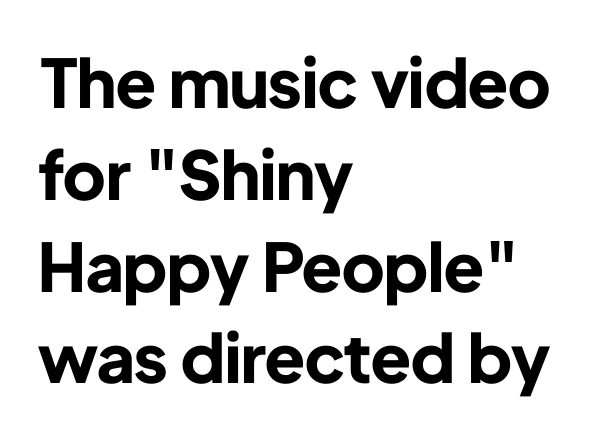
The rows are spaced the way most documents space them. This sample uses a sans-serif face. Nobody drew a line under any word here. A typesetter would call this zero additional tracking. Weight: bold.
